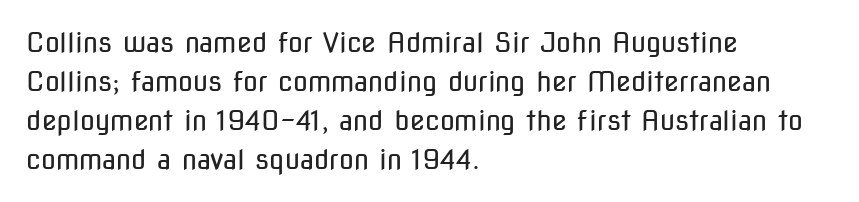
The image shows 27 px text type, upright; set left-aligned, normal line spacing (1.44x), normal letter spacing, not underlined.
